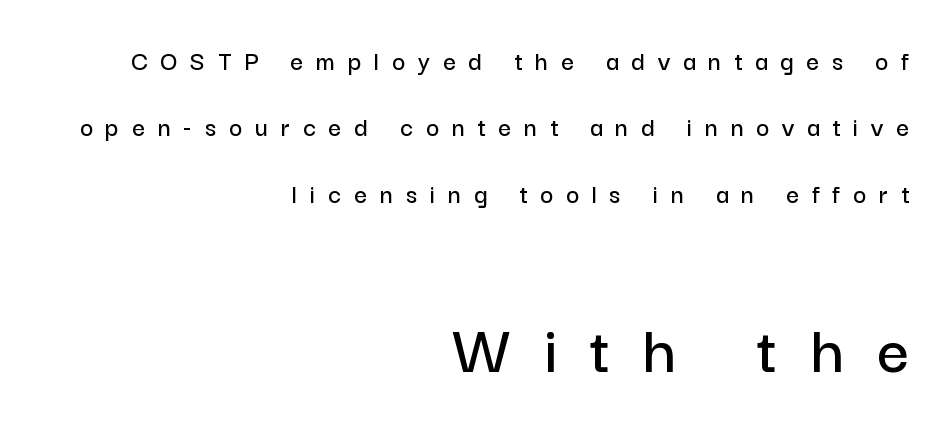
The image shows 71 px sans-serif type, upright; set right-aligned, loose line spacing (2.37x), unusually wide letter spacing (+0.46 em), not underlined; the second (bottom) block is 2.54x larger; low stroke contrast and a medium x-height.
